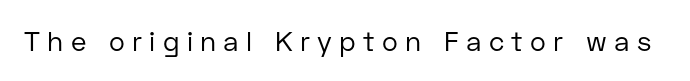
{"italic": "no", "bold": "no", "underline": "no", "letter_spacing": "wide", "letter_spacing_em": 0.27, "glyph_px": 27}
